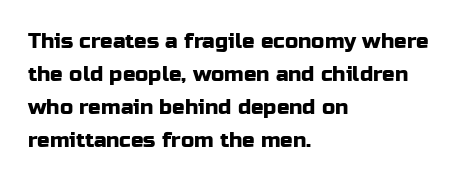
The image shows 21 px text type, upright; set left-aligned, normal line spacing (1.57x), normal letter spacing, not underlined.
